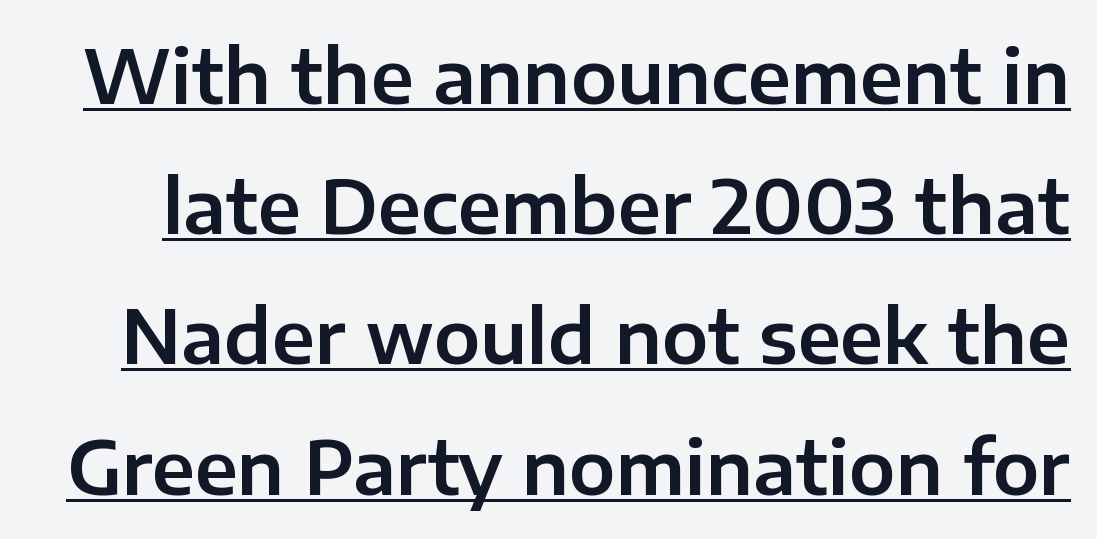
The image shows 74 px sans-serif type, upright; set line spacing 1.76x, normal letter spacing, underlined; low stroke contrast and a medium x-height.
